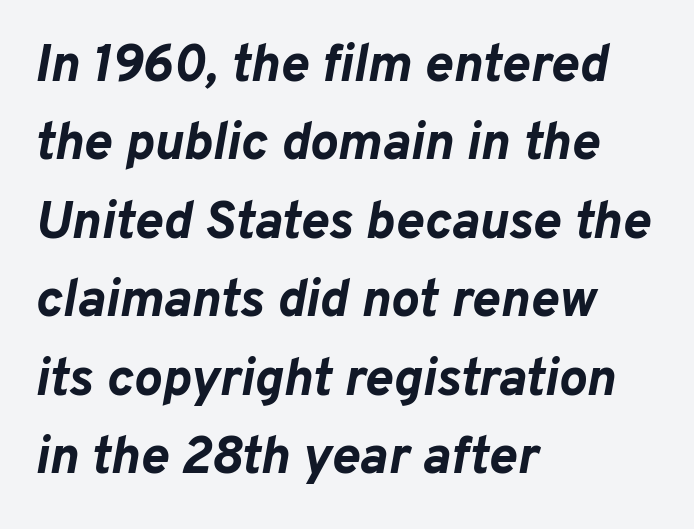
Q: Is the text bold? A: Yes.
Q: Is the text italic (slanted)? A: Yes, it leans right by about 10 degrees.
Q: Is the text underlined? A: No.
Q: How is the paragraph aligned? A: Left-aligned.
Q: Is the spacing between letters normal or unusually wide? A: Normal.
Q: Is the spacing between lines tight, normal or loose? A: Normal.
Q: Width (condensed, normal, or wide)? A: Normal.
Q: Stroke contrast? A: Low.
Q: x-height? A: Medium.
Q: Monospaced? A: No.
